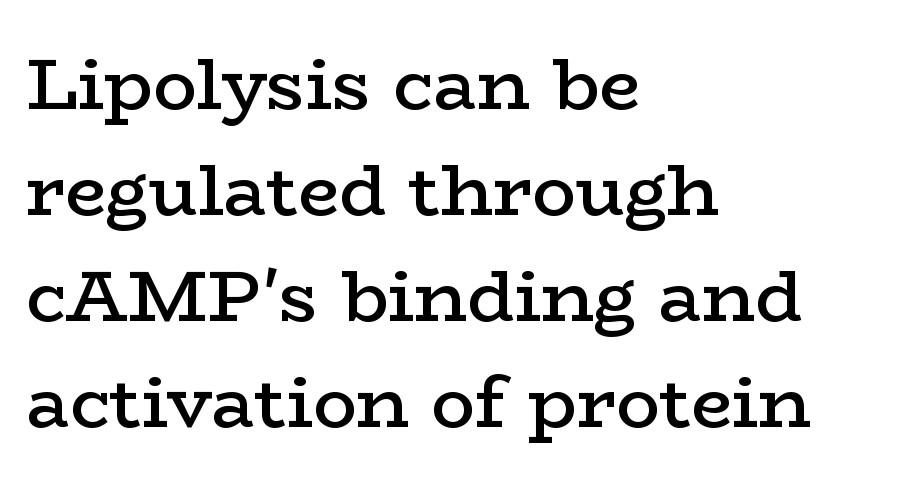
Q: Is the text bold? A: Semi-bold.
Q: Is the text italic (slanted)? A: No, it is upright.
Q: Is the typeface a serif or a sans-serif typeface? A: Serif.
Q: Is the text underlined? A: No.
Q: How is the paragraph aligned? A: Left-aligned.
Q: Is the spacing between letters normal or unusually wide? A: Normal.
Q: Is the spacing between lines tight, normal or loose? A: Normal.
Q: Width (condensed, normal, or wide)? A: Wide.
Q: Stroke contrast? A: Low.
Q: x-height? A: Medium.
Q: Monospaced? A: No.
